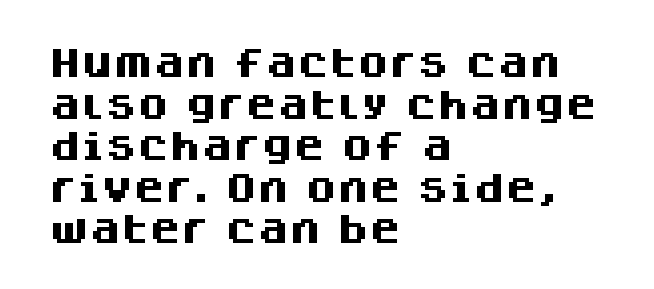
The image shows 32 px heavy sans-serif type, upright; set left-aligned, normal line spacing (1.3x), normal letter spacing, not underlined; medium stroke contrast and a large x-height.
